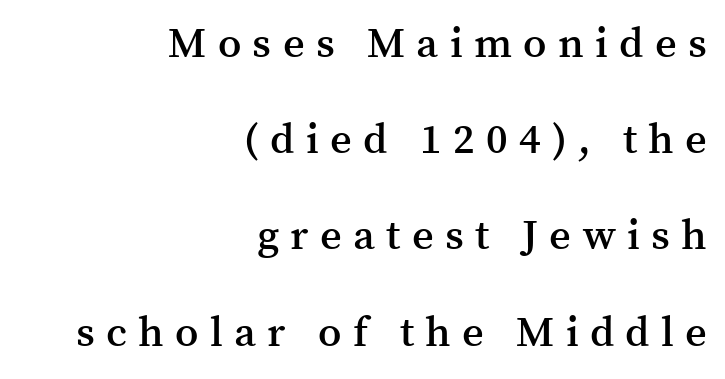
Q: Is the text bold? A: Semi-bold.
Q: Is the text italic (slanted)? A: No, it is upright.
Q: Is the typeface a serif or a sans-serif typeface? A: Serif.
Q: Is the text underlined? A: No.
Q: How is the paragraph aligned? A: Right-aligned.
Q: Is the spacing between letters normal or unusually wide? A: Unusually wide.
Q: Is the spacing between lines tight, normal or loose? A: Loose.
Q: Width (condensed, normal, or wide)? A: Normal.
Q: Stroke contrast? A: Medium.
Q: x-height? A: Medium.
Q: Monospaced? A: No.
